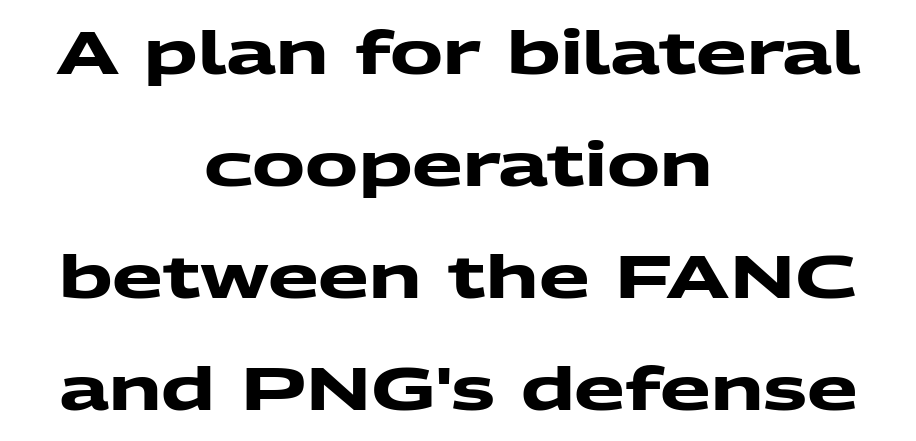
The passage shown is emphatically bold. Check under the words: just untouched page. The type family on display is of the sans-serif kind. Think of a printed novel: that variable character pitch is what you see here. The letters sit at their default tracking, neither squeezed nor spread. Leading is clearly above the norm, producing a sparse column.
